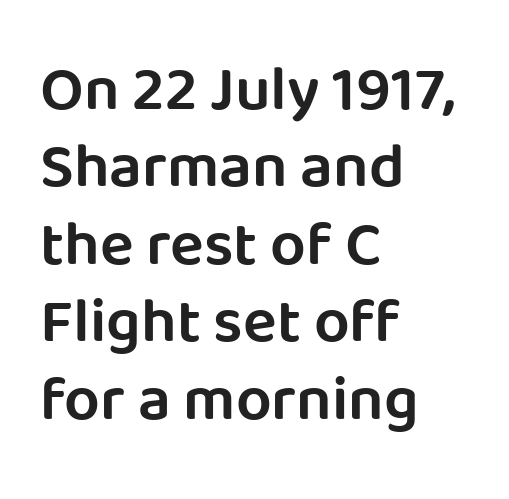
The image shows 63 px semibold sans-serif type, upright; set left-aligned, line spacing 1.23x, normal letter spacing, not underlined; low stroke contrast and a large x-height.
